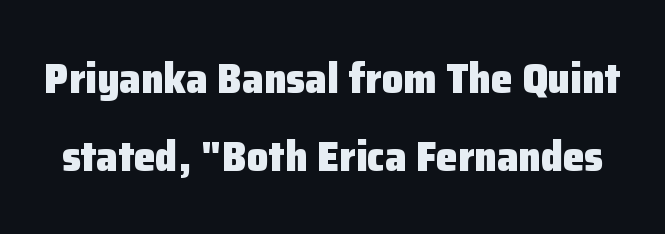
Q: Is the text bold? A: Yes.
Q: Is the text italic (slanted)? A: No, it is upright.
Q: Is the typeface a serif or a sans-serif typeface? A: Sans-serif.
Q: Is the text underlined? A: No.
Q: Is the spacing between letters normal or unusually wide? A: Normal.
Q: Width (condensed, normal, or wide)? A: Normal.
Q: Stroke contrast? A: Low.
Q: x-height? A: Medium.
Q: Monospaced? A: No.
